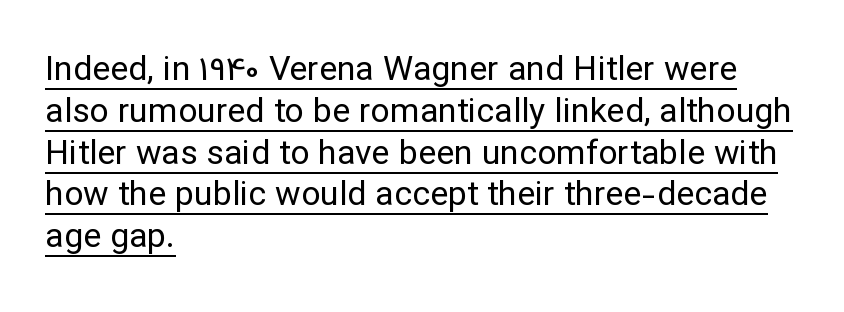
{"serif": "no", "italic": "no", "bold": "no", "weight": "regular", "width": "normal", "stroke_contrast": "low", "x_height": "medium", "monospaced": "no", "underline": "yes", "align": "left", "line_spacing_ratio": 1.23, "letter_spacing": "normal", "letter_spacing_em": 0.0, "glyph_px": 34}
